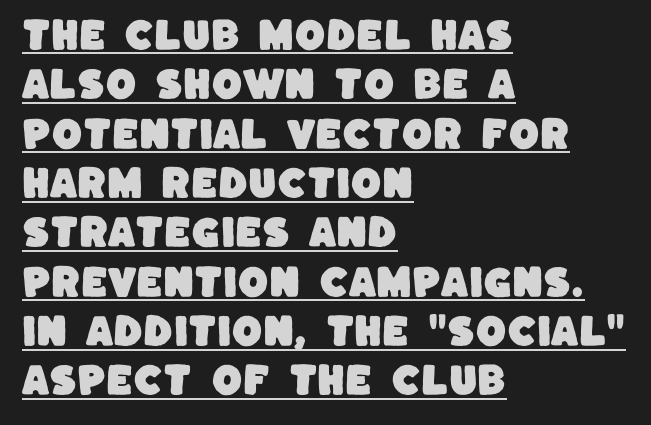
The image shows 35 px sans-serif type; set left-aligned, normal line spacing (1.41x), normal letter spacing, underlined; low stroke contrast and a large x-height.
